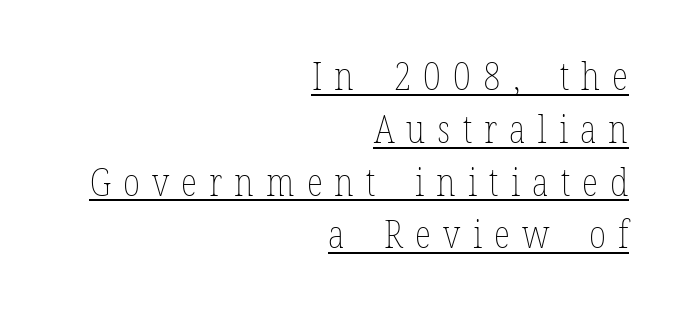
{"italic": "no", "bold": "no", "weight": "thin", "width": "condensed", "stroke_contrast": "low", "x_height": "medium", "monospaced": "no", "underline": "yes", "align": "right", "line_spacing": "normal", "line_spacing_ratio": 1.39, "letter_spacing": "wide", "letter_spacing_em": 0.32, "glyph_px": 38}
